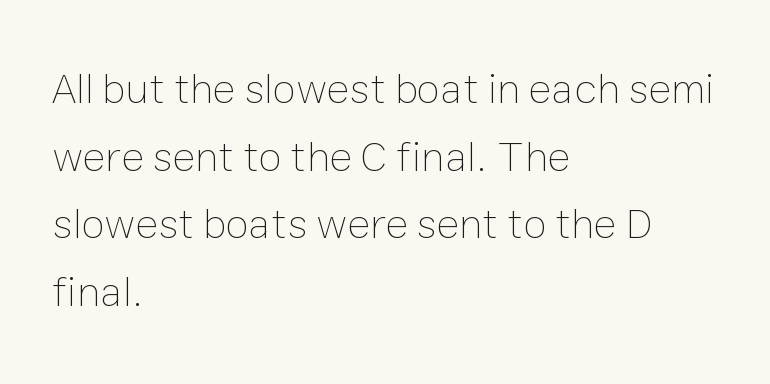
The image shows 43 px thin type, upright; set left-aligned, normal line spacing (1.57x), normal letter spacing, not underlined; low stroke contrast and a medium x-height.
